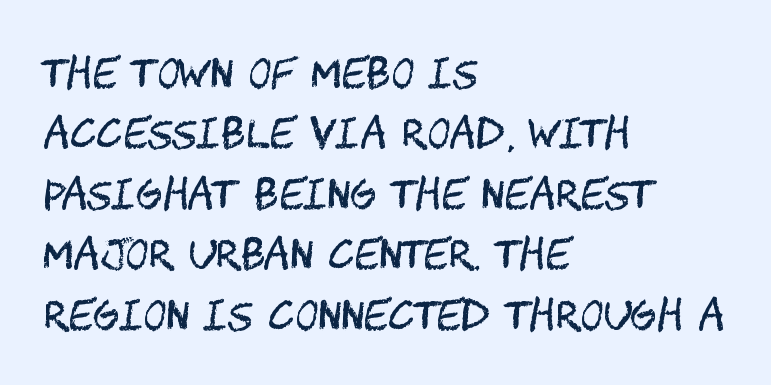
The font family rendered here belongs to the sans-serif group. Each new line begins a customary step beneath the previous one. No chunkiness to these letters — they're not bold. The tracking reads as untouched default to a designer's eye.
